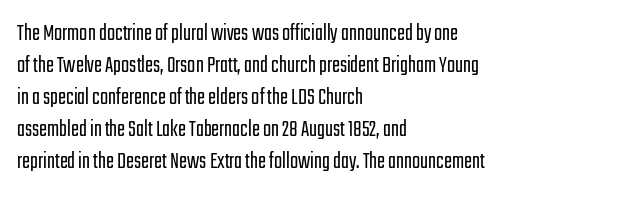
The image shows 24 px text type, upright; set left-aligned, normal line spacing (1.33x), normal letter spacing, not underlined.
